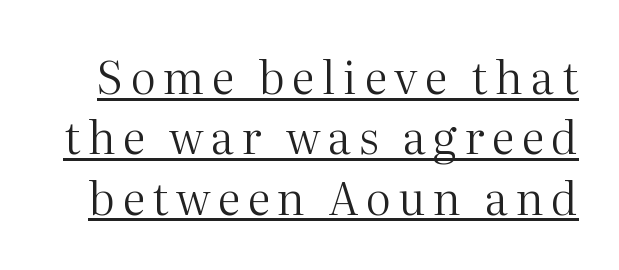
Q: Is the text bold? A: No.
Q: Is the text italic (slanted)? A: No, it is upright.
Q: Is the typeface a serif or a sans-serif typeface? A: Serif.
Q: Is the text underlined? A: Yes.
Q: Is the spacing between lines tight, normal or loose? A: Normal.
Q: Width (condensed, normal, or wide)? A: Normal.
Q: Stroke contrast? A: Medium.
Q: x-height? A: Medium.
Q: Monospaced? A: No.
